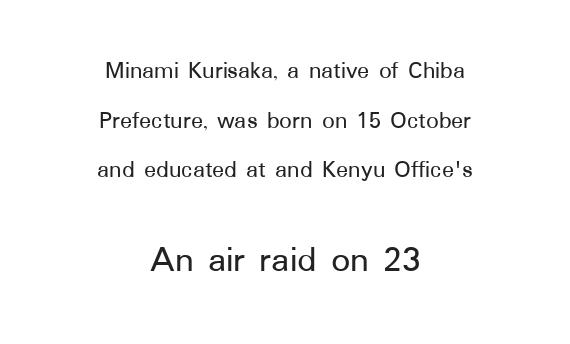
{"serif": "no", "italic": "no", "width": "normal", "stroke_contrast": "low", "x_height": "medium", "monospaced": "no", "underline": "no", "align": "center", "line_spacing": "loose", "line_spacing_ratio": 1.99, "letter_spacing": "normal", "letter_spacing_em": 0.0, "larger_block": "second", "size_ratio": 1.52, "glyph_px": 38}
